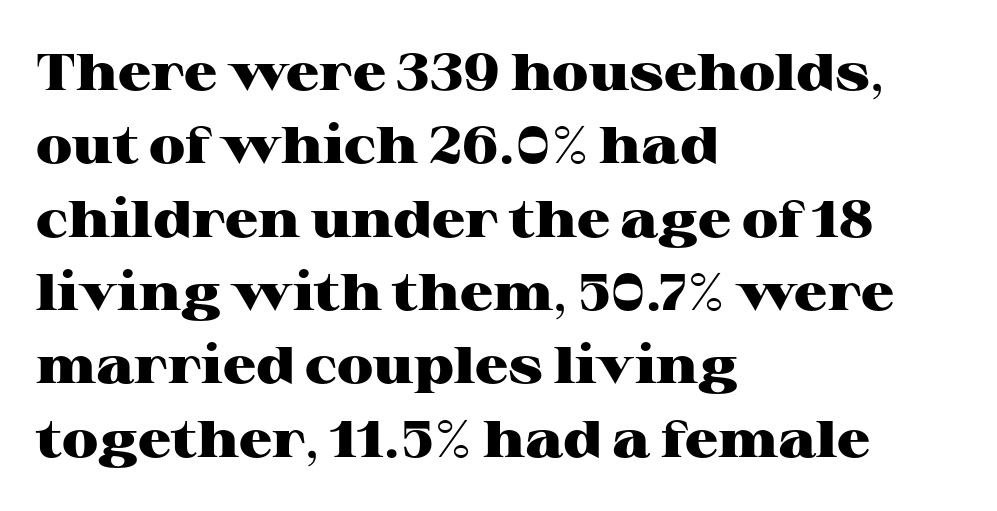
The image shows 52 px heavy, wide serif type, upright; set left-aligned, normal line spacing (1.41x), normal letter spacing, not underlined; high stroke contrast and a medium x-height.
